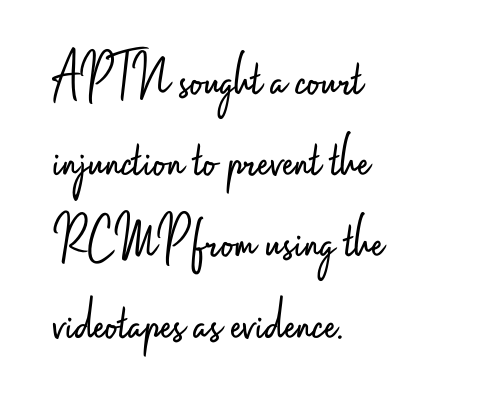
Q: Is the text bold? A: No.
Q: Is the text italic (slanted)? A: Yes.
Q: Is the typeface a serif or a sans-serif typeface? A: Sans-serif.
Q: Is the text underlined? A: No.
Q: How is the paragraph aligned? A: Left-aligned.
Q: Is the spacing between letters normal or unusually wide? A: Normal.
Q: Is the spacing between lines tight, normal or loose? A: Normal.
Q: Width (condensed, normal, or wide)? A: Condensed.
Q: Stroke contrast? A: Low.
Q: x-height? A: Small.
Q: Monospaced? A: No.
